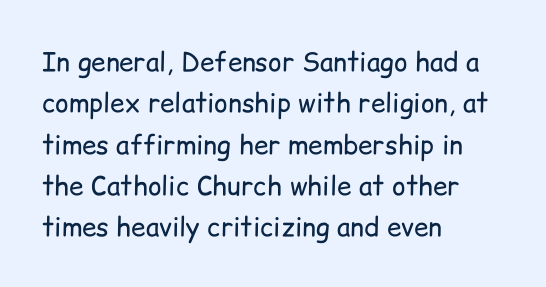
Each stroke keeps to a modest, everyday thickness or less. Whoever set this chose a conventional vertical rhythm. Caption: multi-line text, flush left, ragged right. Underlining? Definitely not there.
